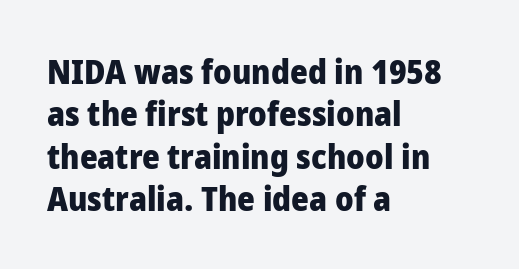
{"serif": "no", "italic": "no", "bold": "yes", "weight": "heavy", "width": "normal", "stroke_contrast": "low", "x_height": "medium", "monospaced": "no", "underline": "no", "align": "left", "line_spacing": "normal", "line_spacing_ratio": 1.25, "letter_spacing": "normal", "letter_spacing_em": 0.0, "glyph_px": 34}
